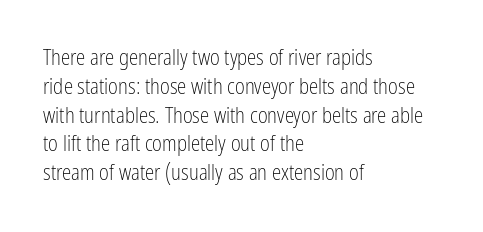
{"italic": "no", "bold": "no", "underline": "no", "align": "left", "line_spacing": "normal", "line_spacing_ratio": 1.37, "letter_spacing": "normal", "letter_spacing_em": 0.0, "glyph_px": 21}
